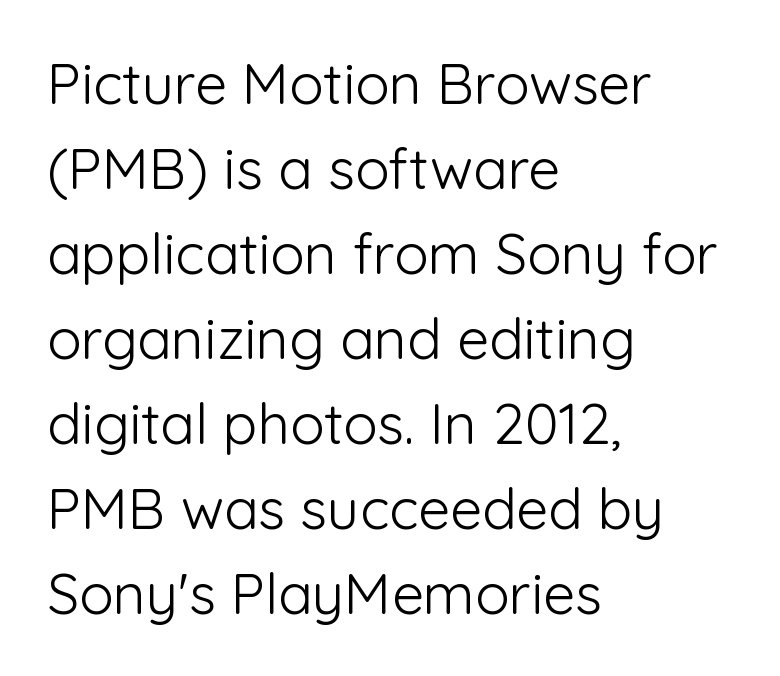
The image shows 57 px light sans-serif type, upright; set left-aligned, normal line spacing (1.49x), normal letter spacing, not underlined; low stroke contrast and a medium x-height.
